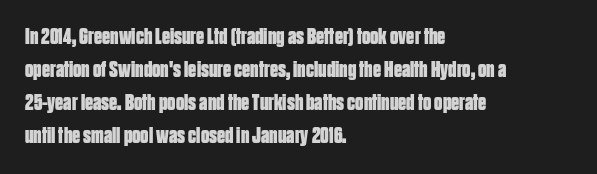
{"italic": "no", "bold": "yes", "underline": "no", "align": "left", "line_spacing": "normal", "line_spacing_ratio": 1.44, "letter_spacing": "normal", "letter_spacing_em": 0.0, "glyph_px": 23}
